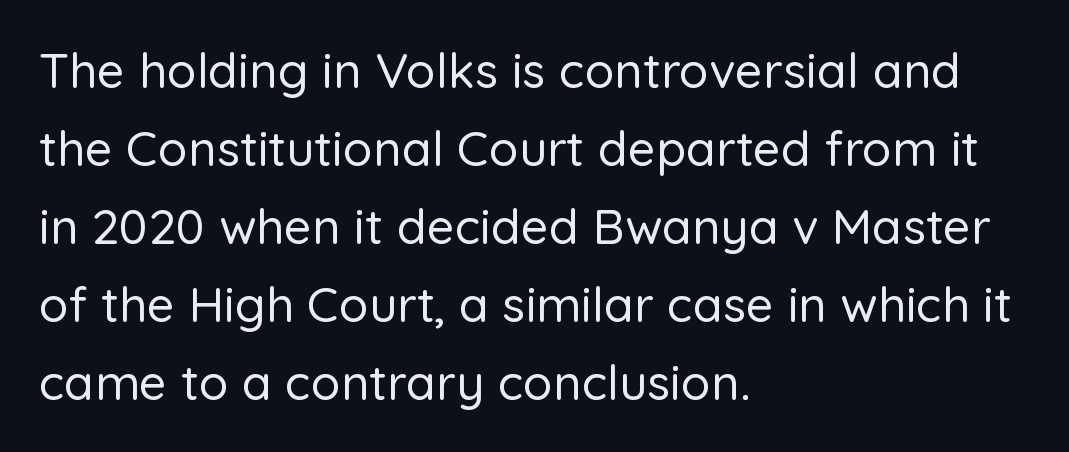
This is sans-serif lettering, the kind often seen on screens and signage. Nobody drew a line under any word here. Rendered with straight, roman letterforms. Each word holds together tightly as a unit, with standard inter-letter gaps. You could not count columns in this text — the font is proportionally spaced.
